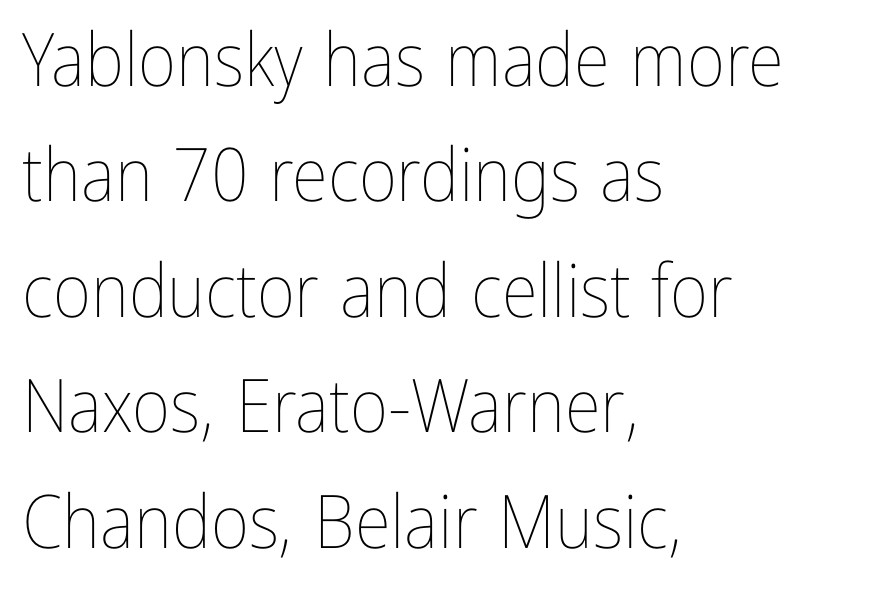
Q: Is the text bold? A: No.
Q: Is the text italic (slanted)? A: No, it is upright.
Q: Is the text underlined? A: No.
Q: How is the paragraph aligned? A: Left-aligned.
Q: Is the spacing between letters normal or unusually wide? A: Normal.
Q: Is the spacing between lines tight, normal or loose? A: Normal.
Q: Width (condensed, normal, or wide)? A: Condensed.
Q: Stroke contrast? A: Low.
Q: x-height? A: Medium.
Q: Monospaced? A: No.
